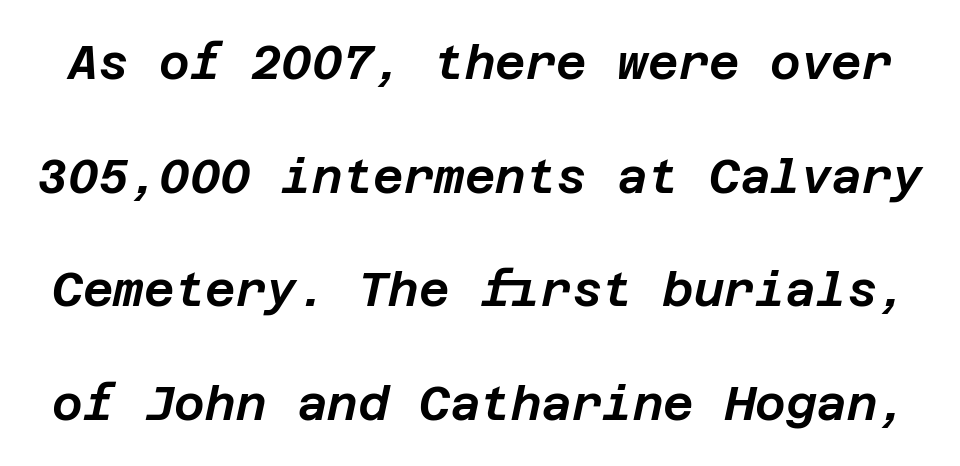
Q: Is the text italic (slanted)? A: Yes, it leans right by about 12 degrees.
Q: Is the text underlined? A: No.
Q: Is the spacing between letters normal or unusually wide? A: Normal.
Q: Is the spacing between lines tight, normal or loose? A: Loose.
Q: Width (condensed, normal, or wide)? A: Normal.
Q: Stroke contrast? A: Low.
Q: x-height? A: Large.
